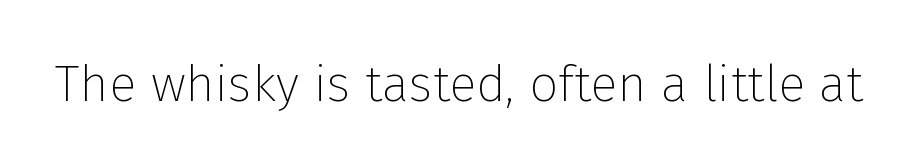
Q: Is the text bold? A: No.
Q: Is the text italic (slanted)? A: No, it is upright.
Q: Is the typeface a serif or a sans-serif typeface? A: Sans-serif.
Q: Is the text underlined? A: No.
Q: Is the spacing between letters normal or unusually wide? A: Normal.
Q: Width (condensed, normal, or wide)? A: Normal.
Q: Stroke contrast? A: Low.
Q: x-height? A: Medium.
Q: Monospaced? A: No.
